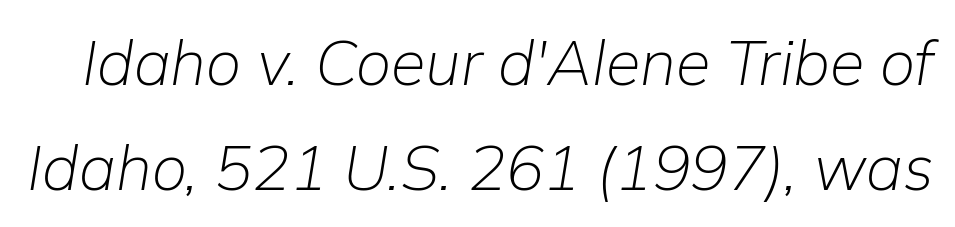
{"italic": "yes", "lean": "right", "slant_degrees": 9, "bold": "no", "weight": "light", "width": "normal", "stroke_contrast": "low", "x_height": "medium", "monospaced": "no", "underline": "no", "line_spacing": "normal", "line_spacing_ratio": 1.66, "letter_spacing": "normal", "letter_spacing_em": 0.0, "glyph_px": 63}
